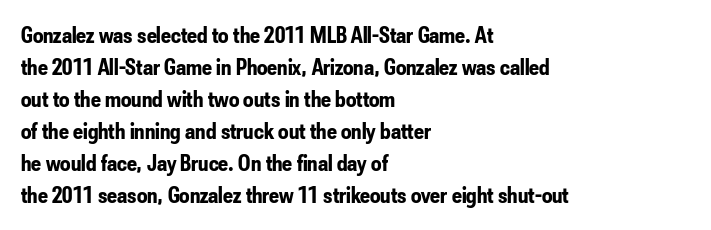
{"italic": "no", "bold": "yes", "underline": "no", "align": "left", "line_spacing": "normal", "line_spacing_ratio": 1.39, "letter_spacing": "normal", "letter_spacing_em": 0.0, "glyph_px": 23}
